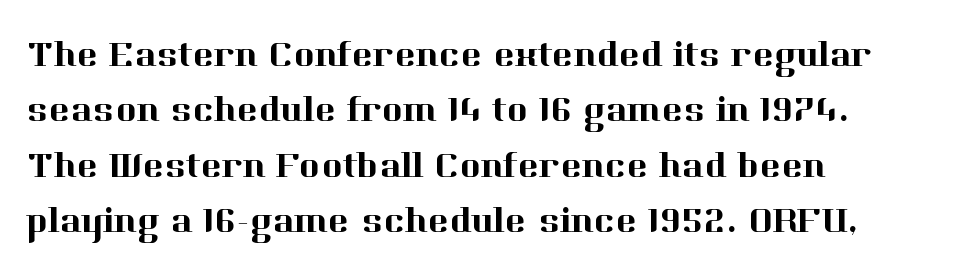
The image shows 36 px serif type, upright; set left-aligned, normal line spacing (1.54x), normal letter spacing, not underlined; high stroke contrast and a medium x-height.
